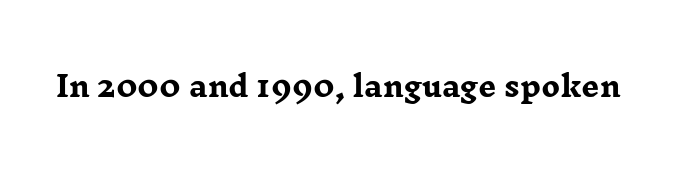
{"serif": "yes", "italic": "no", "bold": "yes", "weight": "heavy", "width": "wide", "stroke_contrast": "low", "x_height": "medium", "monospaced": "no", "underline": "no", "letter_spacing": "normal", "letter_spacing_em": 0.0, "glyph_px": 28}
